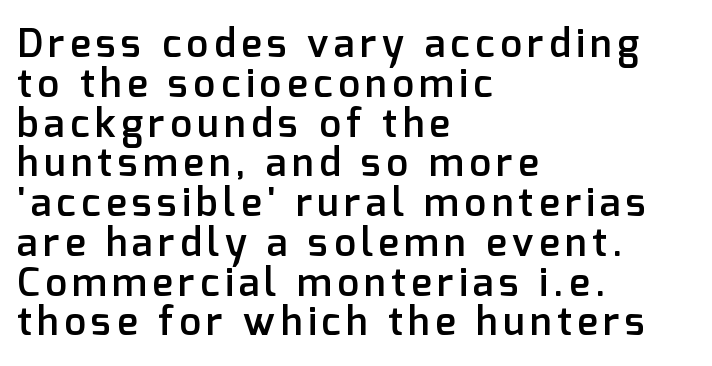
{"serif": "no", "italic": "no", "bold": "semi", "weight": "semibold", "width": "normal", "stroke_contrast": "low", "x_height": "medium", "monospaced": "no", "underline": "no", "align": "left", "line_spacing": "tight", "line_spacing_ratio": 1.02, "glyph_px": 39}
